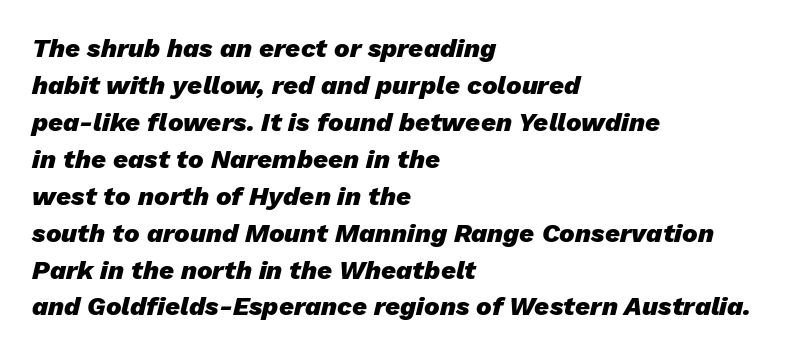
Q: Is the text bold? A: Yes.
Q: Is the text italic (slanted)? A: Yes, it leans right by about 13 degrees.
Q: Is the text underlined? A: No.
Q: How is the paragraph aligned? A: Left-aligned.
Q: Is the spacing between letters normal or unusually wide? A: Normal.
Q: Is the spacing between lines tight, normal or loose? A: Normal.
